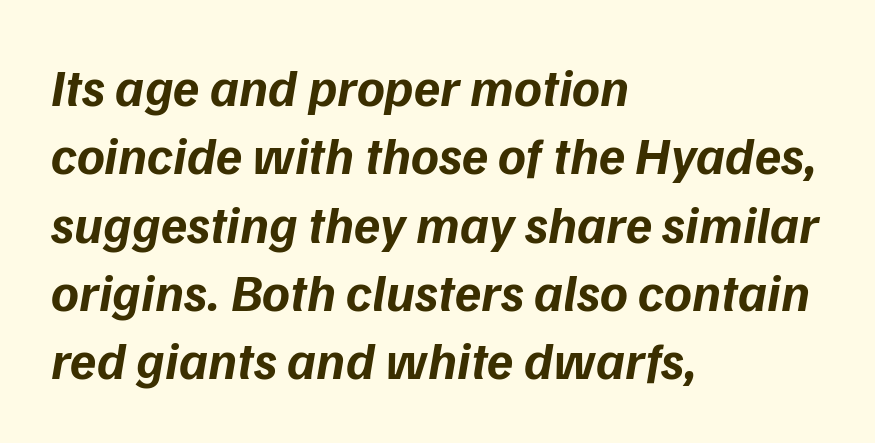
Q: Is the text bold? A: Yes.
Q: Is the typeface a serif or a sans-serif typeface? A: Sans-serif.
Q: Is the text underlined? A: No.
Q: How is the paragraph aligned? A: Left-aligned.
Q: Is the spacing between letters normal or unusually wide? A: Normal.
Q: Is the spacing between lines tight, normal or loose? A: Normal.
Q: Width (condensed, normal, or wide)? A: Normal.
Q: Stroke contrast? A: Low.
Q: x-height? A: Medium.
Q: Monospaced? A: No.
